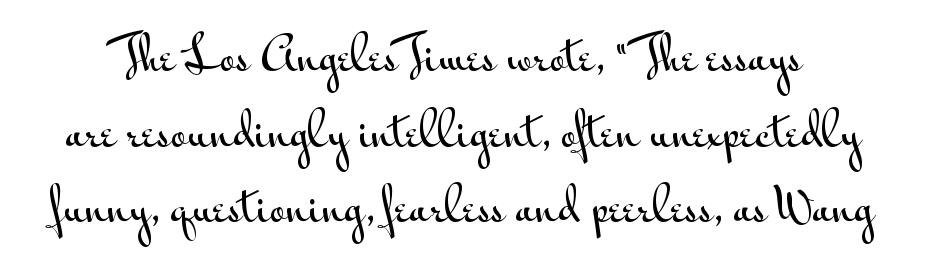
Q: Is the text italic (slanted)? A: Yes.
Q: Is the typeface a serif or a sans-serif typeface? A: Sans-serif.
Q: Is the text underlined? A: No.
Q: Is the spacing between letters normal or unusually wide? A: Normal.
Q: Width (condensed, normal, or wide)? A: Wide.
Q: Stroke contrast? A: Medium.
Q: x-height? A: Small.
Q: Monospaced? A: No.
